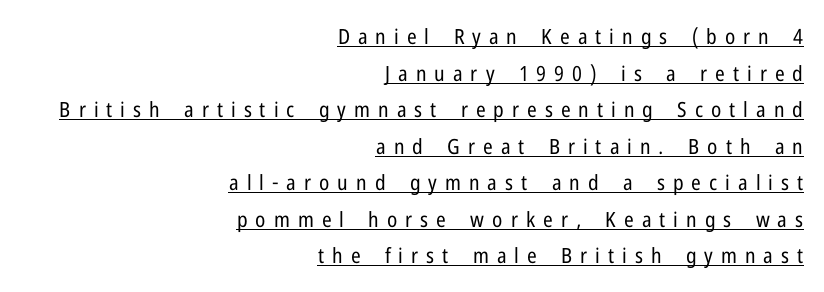
The image shows 21 px text type, upright; set right-aligned, line spacing 1.74x, unusually wide letter spacing (+0.38 em), underlined.
